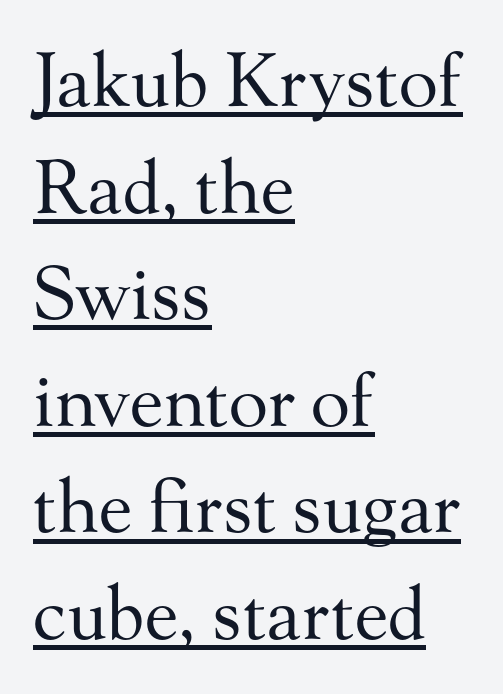
The image shows 73 px regular-weight serif type, upright; set left-aligned, normal line spacing (1.46x), normal letter spacing, underlined; medium stroke contrast and a small x-height.
